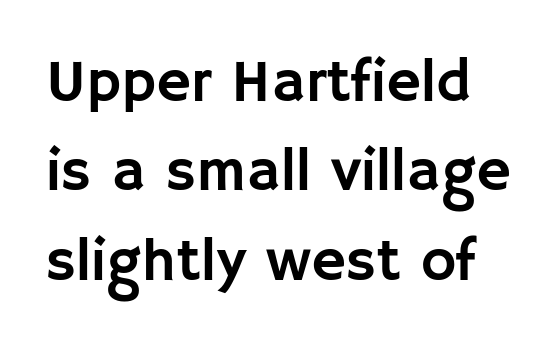
Does the lettering tilt? It doesn't — this is upright. The letterforms sit shoulder to shoulder at normal distance. The leading is moderate, giving the passage an even texture. Nope, no serifs anywhere on these letters. Here the designer chose a conventional face with non-uniform glyph widths.
